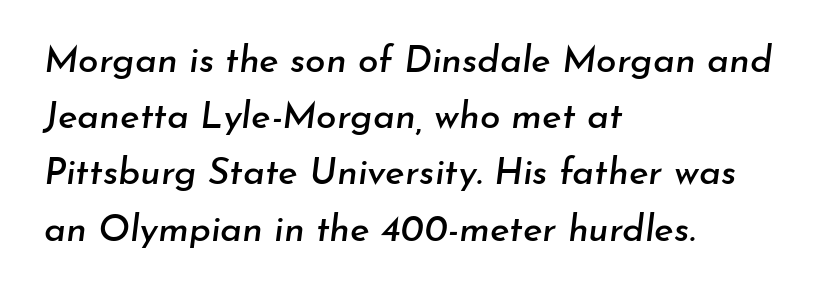
The rendering applies a slant to the glyphs. The paragraph shown leans on its left margin. Bare-footed words on every line. Spacing between characters is what you'd get straight out of the box. In terms of leading, this rendering sits right in the middle. Note the varied advance widths — an 'i' is clearly narrower than an 'm'.
